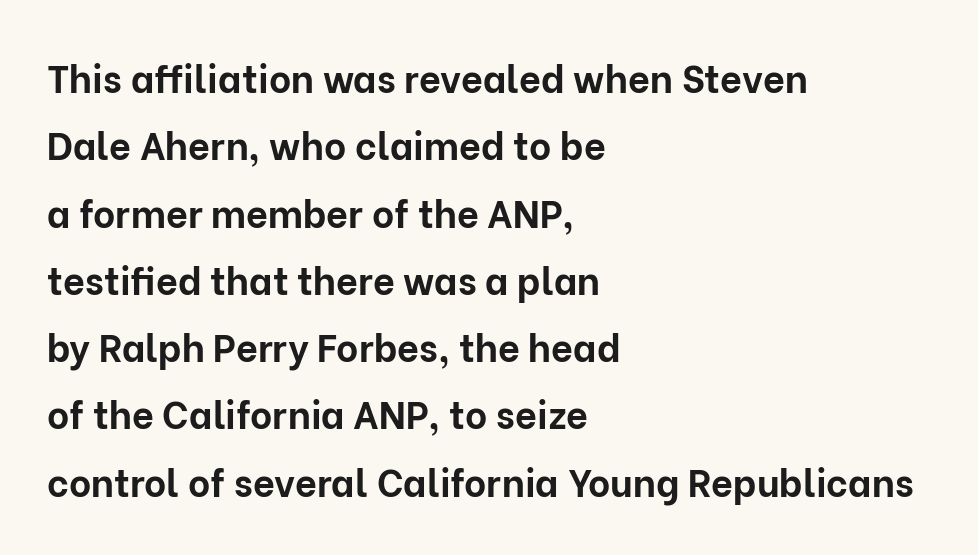
This sample has the flowing, uneven cadence of proportional lettering. Each row of text sits above clean, open space. Words appear dense and cohesive because spacing is normal. Summary of weight: heavy, a full bold.
